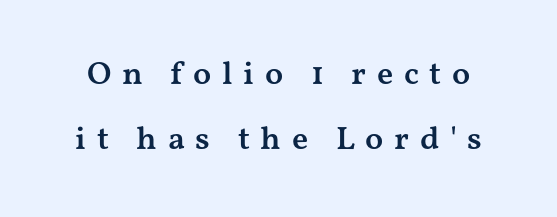
The image shows 33 px semibold, wide serif type, upright; set loose line spacing (1.98x), unusually wide letter spacing (+0.32 em), not underlined; medium stroke contrast and a medium x-height.
